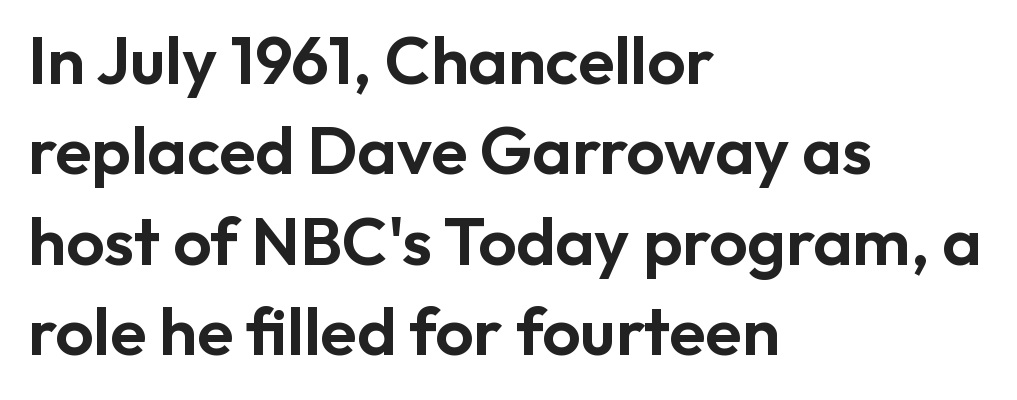
The image shows 67 px sans-serif type, upright; set left-aligned, normal line spacing (1.35x), normal letter spacing, not underlined; low stroke contrast and a medium x-height.
